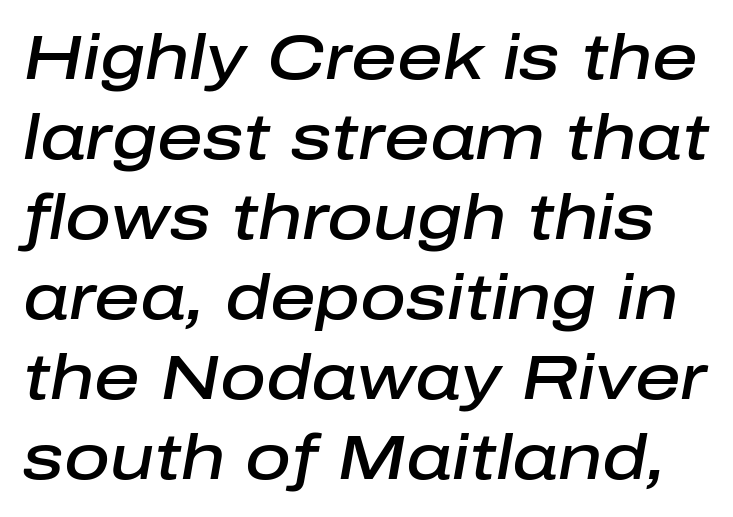
{"italic": "yes", "lean": "right", "slant_degrees": 10, "bold": "semi", "weight": "semibold", "width": "normal", "stroke_contrast": "low", "x_height": "medium", "monospaced": "no", "underline": "no", "line_spacing": "normal", "line_spacing_ratio": 1.27, "letter_spacing": "normal", "letter_spacing_em": 0.0, "glyph_px": 63}
